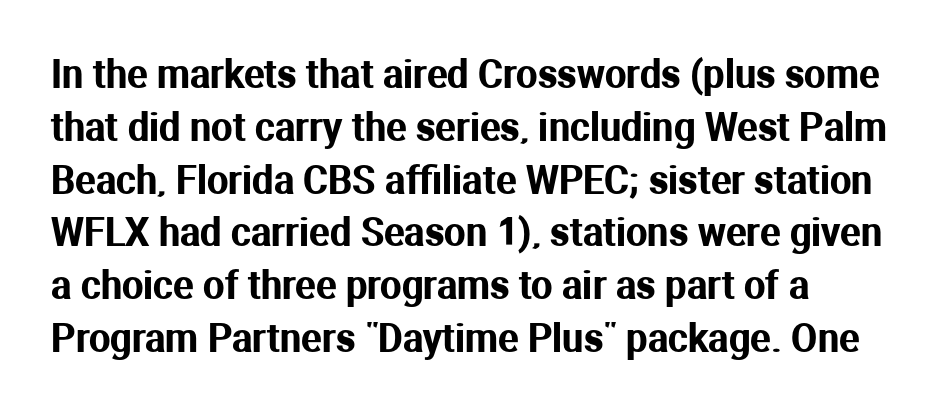
One glance says typical: line gaps are just what's usual. The line texture is even and compact thanks to regular tracking. A typesetter would label this face a sans. Underlining? Definitely not there.
